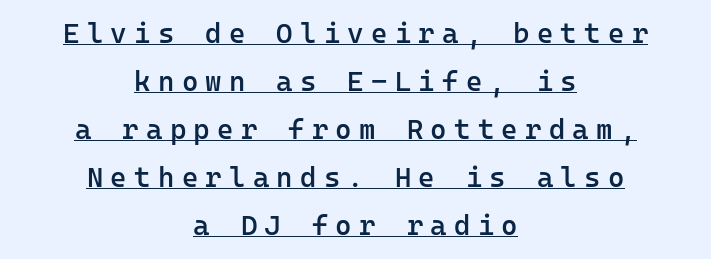
The image shows 28 px semibold sans-serif type, upright, monospaced; set centered, line spacing 1.71x, unusually wide letter spacing (+0.26 em), underlined; low stroke contrast and a medium x-height.
